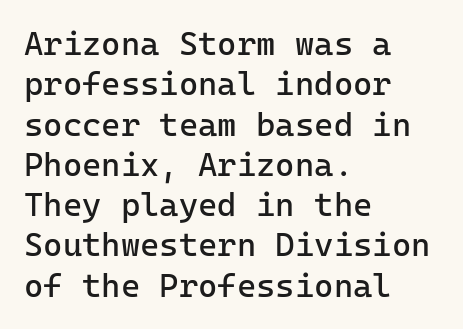
{"serif": "no", "italic": "no", "bold": "no", "weight": "regular", "width": "normal", "stroke_contrast": "low", "x_height": "medium", "monospaced": "yes", "underline": "no", "align": "left", "line_spacing_ratio": 1.22, "letter_spacing": "normal", "letter_spacing_em": 0.0, "glyph_px": 33}
